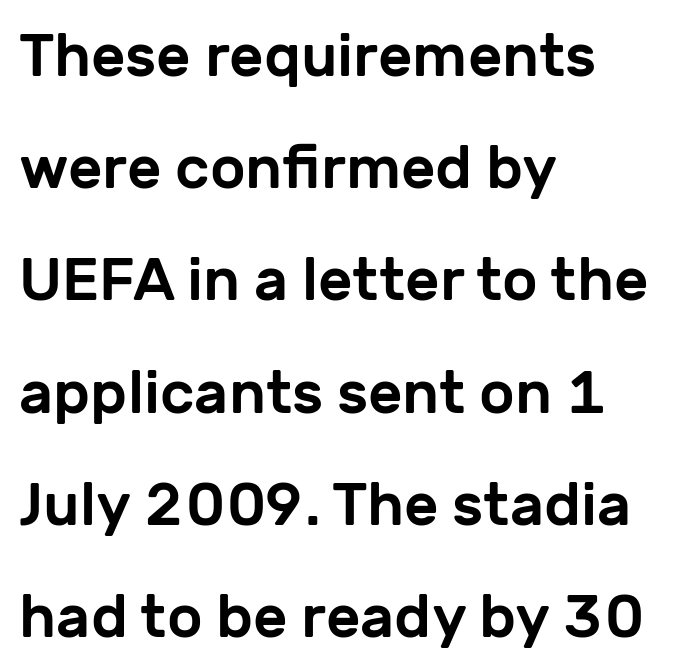
Characters remain perfectly vertical along every line. Nope, no serifs anywhere on these letters. Does extra space separate the letters? No, they use regular spacing. Proportional: the letters do not fall into vertical columns.
